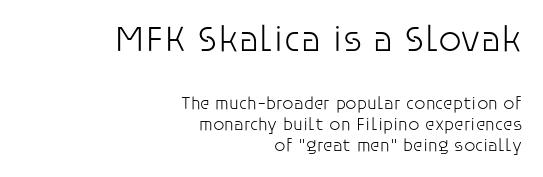
The image shows 37 px light sans-serif type, upright; set right-aligned, line spacing 1.17x, normal letter spacing, not underlined; the first (top) block is 2.06x larger; low stroke contrast and a large x-height.
